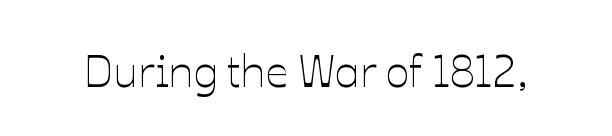
{"italic": "no", "bold": "no", "weight": "thin", "width": "normal", "stroke_contrast": "low", "x_height": "medium", "monospaced": "no", "underline": "no", "letter_spacing": "normal", "letter_spacing_em": 0.0, "glyph_px": 45}
